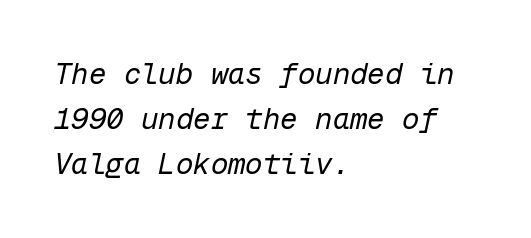
The image shows 29 px regular-weight type, italic (leaning right), monospaced; set left-aligned, normal line spacing (1.56x), normal letter spacing, not underlined; low stroke contrast and a medium x-height.
